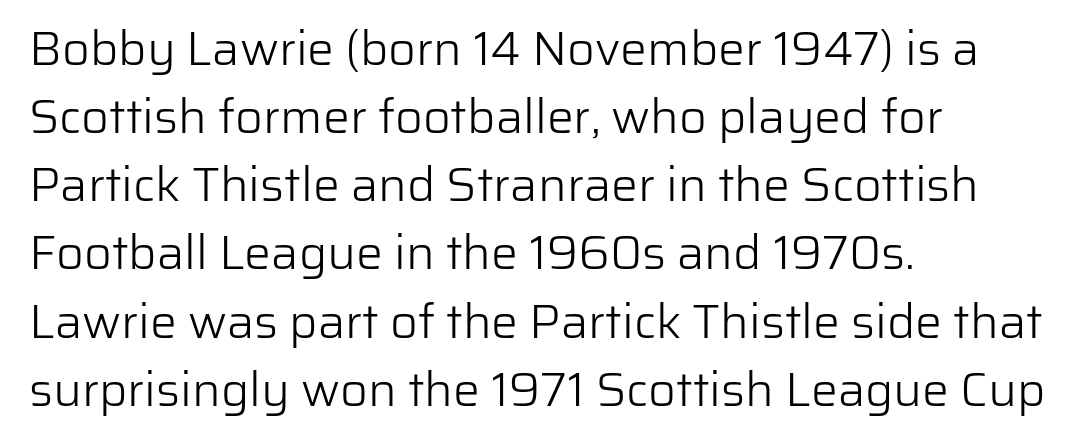
The passage is arranged the way most books set body copy — flush left. Decoration check: the copy has no underline. The axis of the letterforms is exactly vertical. The characters are drawn with everyday or finer stroke widths. The designer went with a sans here, leaving each stem footless.
